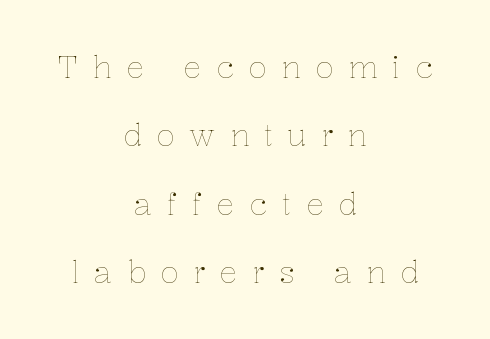
{"italic": "no", "bold": "no", "weight": "thin", "width": "normal", "stroke_contrast": "low", "x_height": "medium", "monospaced": "no", "underline": "no", "align": "center", "line_spacing": "loose", "line_spacing_ratio": 2.28, "letter_spacing": "wide", "letter_spacing_em": 0.49, "glyph_px": 30}
